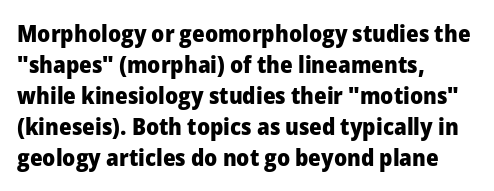
The image shows 23 px bold type, upright; set left-aligned, normal line spacing (1.35x), normal letter spacing, not underlined.
